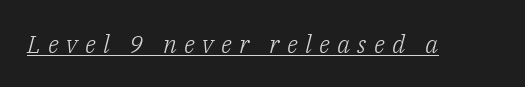
Tracking here is generous; glyphs stand well apart from one another. There's an unmistakable incline to the writing here. The weight tops out at a normal text grade. The words here are underlined.
